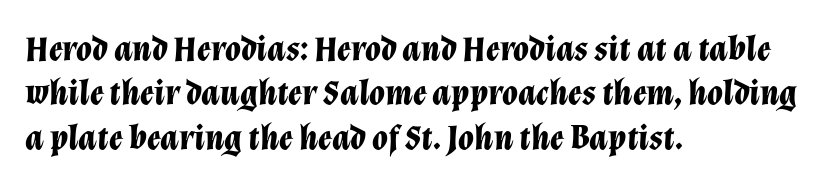
Q: Is the text bold? A: Yes.
Q: Is the text italic (slanted)? A: Yes, it leans right by about 12 degrees.
Q: Is the text underlined? A: No.
Q: How is the paragraph aligned? A: Left-aligned.
Q: Is the spacing between letters normal or unusually wide? A: Normal.
Q: Width (condensed, normal, or wide)? A: Normal.
Q: Stroke contrast? A: Low.
Q: x-height? A: Medium.
Q: Monospaced? A: No.
